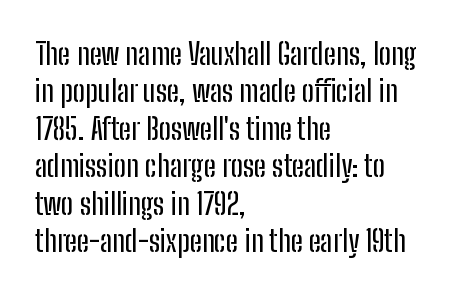
The baseline area is clear. What's the leading like? Ordinary, nothing unusual. You could not count columns in this text — the font is proportionally spaced. Rendered with straight, roman letterforms. The tracking reads as untouched default to a designer's eye.
